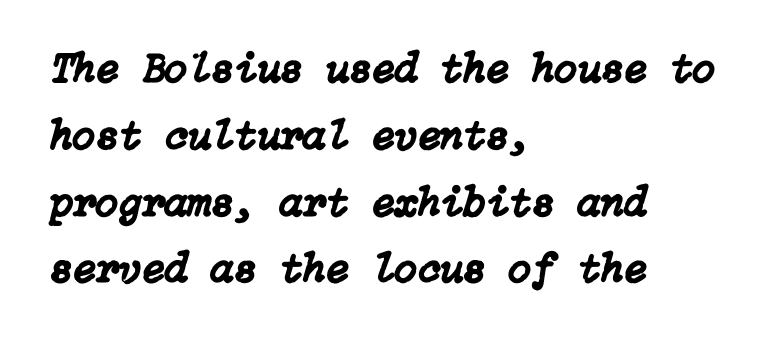
Rows of type keep a routine distance in the vertical direction. Horizontal alignment here is leftward, the default for most running prose. Glyph-to-glyph distance matches everyday printed text. Clear beneath every line of the passage. Tall strokes in this sample are angled rather than plumb.
